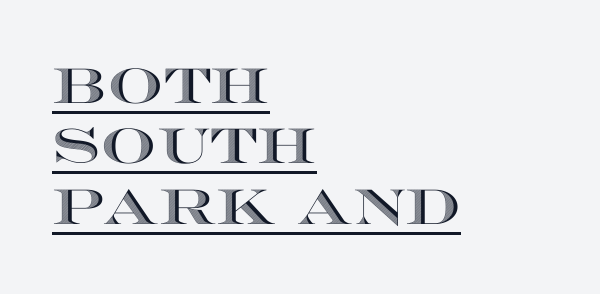
The image shows 49 px wide type, upright; set left-aligned, line spacing 1.23x, normal letter spacing, underlined; a large x-height.
